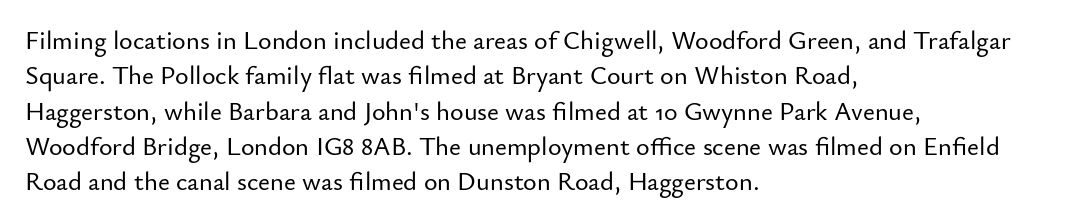
{"italic": "no", "underline": "no", "align": "left", "line_spacing": "normal", "line_spacing_ratio": 1.36, "letter_spacing": "normal", "letter_spacing_em": 0.0, "glyph_px": 26}
